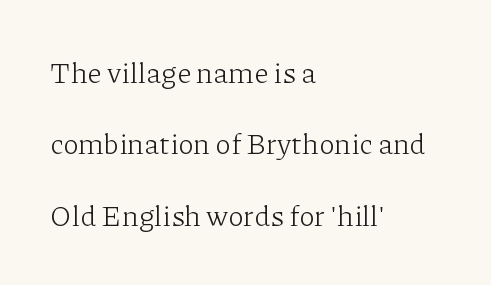
The image shows 29 px light serif type, upright; set left-aligned, loose line spacing (2.46x), normal letter spacing, not underlined; low stroke contrast and a medium x-height.
